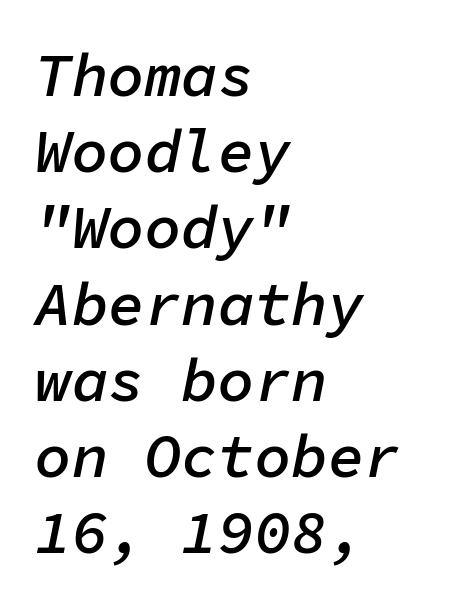
{"italic": "yes", "lean": "right", "slant_degrees": 11, "bold": "semi", "weight": "semibold", "width": "normal", "stroke_contrast": "low", "x_height": "medium", "monospaced": "yes", "underline": "no", "align": "left", "line_spacing": "normal", "line_spacing_ratio": 1.25, "letter_spacing": "normal", "letter_spacing_em": 0.0, "glyph_px": 61}
